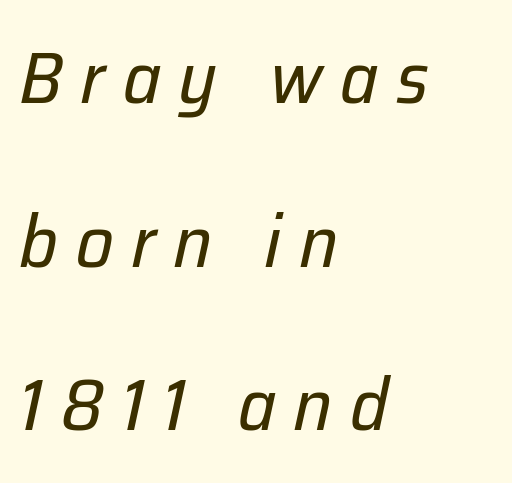
{"italic": "yes", "lean": "right", "slant_degrees": 12, "bold": "no", "weight": "regular", "width": "normal", "stroke_contrast": "low", "x_height": "medium", "monospaced": "no", "underline": "no", "align": "left", "line_spacing": "loose", "line_spacing_ratio": 2.21, "letter_spacing": "wide", "letter_spacing_em": 0.24, "glyph_px": 74}
